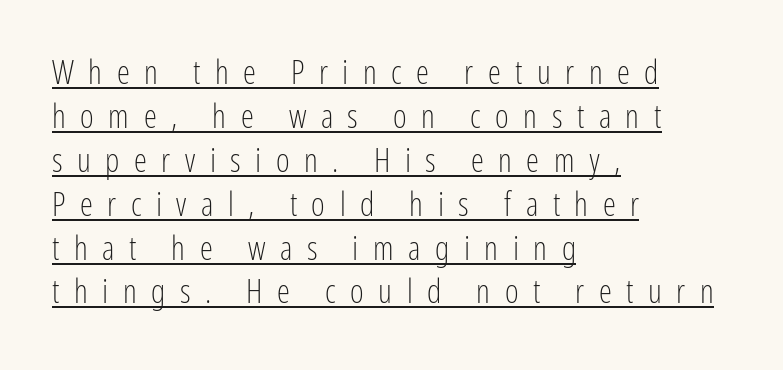
The image shows 33 px light, condensed sans-serif type, upright; set left-aligned, normal line spacing (1.33x), unusually wide letter spacing (+0.44 em), underlined; low stroke contrast and a medium x-height.
